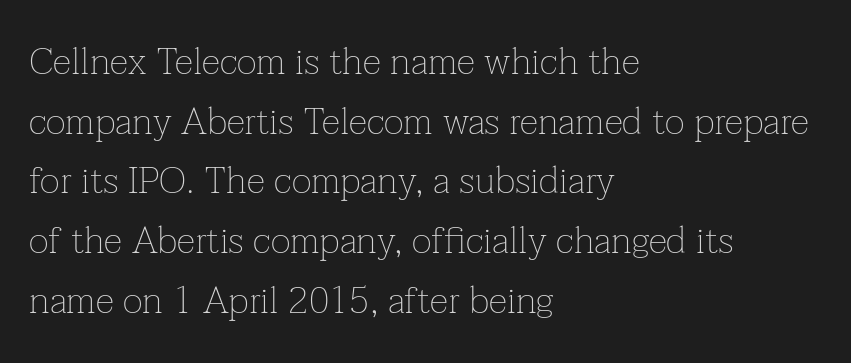
The image shows 38 px thin serif type, upright; set left-aligned, normal line spacing (1.57x), normal letter spacing, not underlined; low stroke contrast and a medium x-height.
